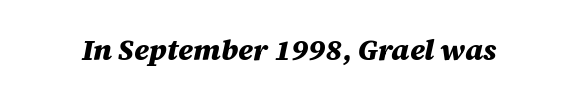
Q: Is the text bold? A: Yes.
Q: Is the text italic (slanted)? A: Yes, it leans right by about 12 degrees.
Q: Is the text underlined? A: No.
Q: Is the spacing between letters normal or unusually wide? A: Normal.
Q: Width (condensed, normal, or wide)? A: Normal.
Q: Stroke contrast? A: Medium.
Q: x-height? A: Large.
Q: Monospaced? A: No.
